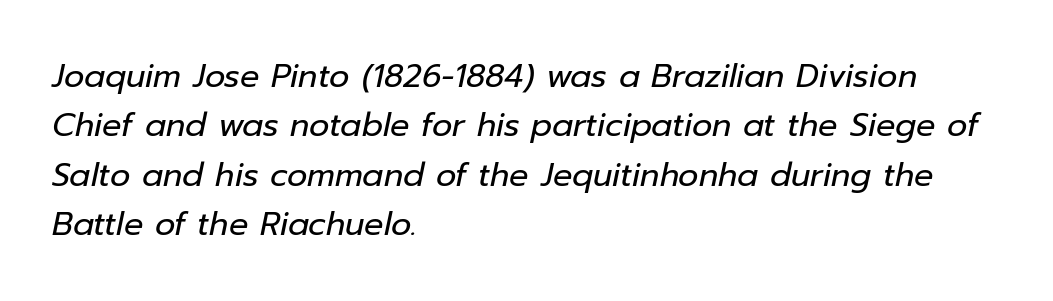
Q: Is the text bold? A: No.
Q: Is the text italic (slanted)? A: Yes, it leans right by about 12 degrees.
Q: Is the text underlined? A: No.
Q: How is the paragraph aligned? A: Left-aligned.
Q: Is the spacing between letters normal or unusually wide? A: Normal.
Q: Is the spacing between lines tight, normal or loose? A: Normal.
Q: Width (condensed, normal, or wide)? A: Normal.
Q: Stroke contrast? A: Low.
Q: x-height? A: Medium.
Q: Monospaced? A: No.
